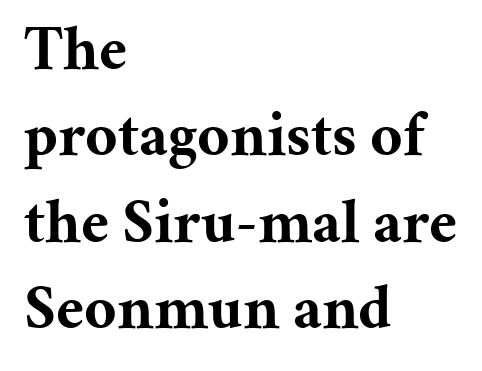
The image shows 63 px bold serif type, upright; set left-aligned, normal line spacing (1.37x), normal letter spacing, not underlined; medium stroke contrast and a medium x-height.
